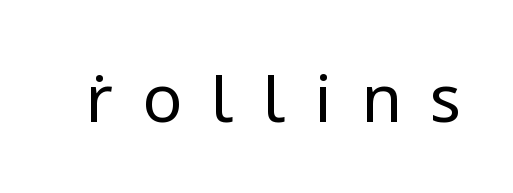
Q: Is the text bold? A: No.
Q: Is the text italic (slanted)? A: No, it is upright.
Q: Is the typeface a serif or a sans-serif typeface? A: Sans-serif.
Q: Is the text underlined? A: No.
Q: Is the spacing between letters normal or unusually wide? A: Unusually wide.
Q: Width (condensed, normal, or wide)? A: Normal.
Q: Stroke contrast? A: Low.
Q: x-height? A: Medium.
Q: Monospaced? A: No.
